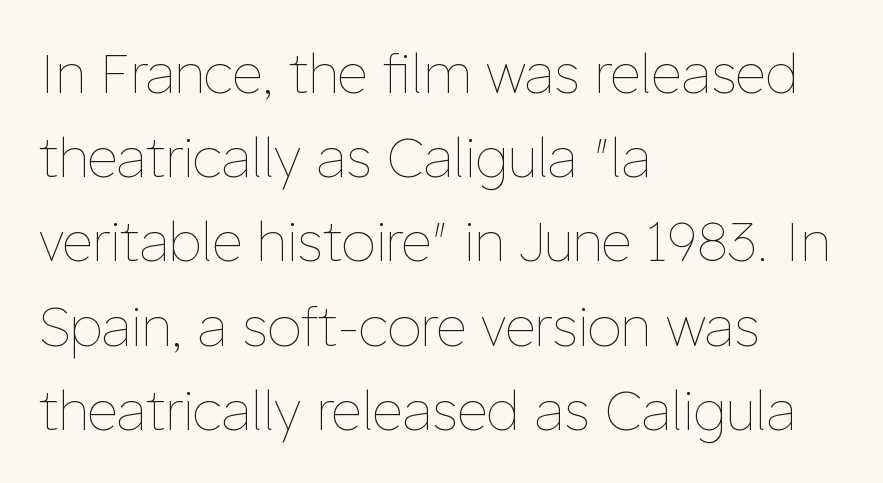
{"italic": "no", "bold": "no", "weight": "thin", "width": "normal", "stroke_contrast": "low", "x_height": "medium", "monospaced": "no", "underline": "no", "align": "left", "line_spacing": "normal", "line_spacing_ratio": 1.56, "letter_spacing": "normal", "letter_spacing_em": 0.0, "glyph_px": 54}
